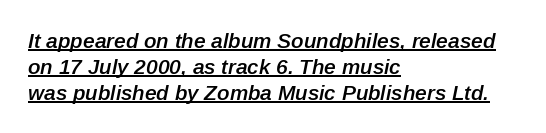
The image shows 21 px text type, italic (leaning right); set left-aligned, line spacing 1.23x, normal letter spacing, underlined.
